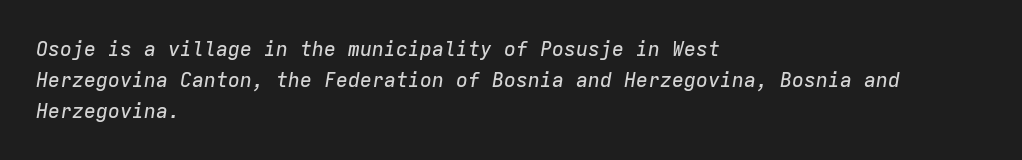
This sample is left-justified, so line endings fall wherever the words run out. The face used here is rendered with its standard letterfit. Every character sits at an angle, as italics do. Descenders hang freely into open space.
